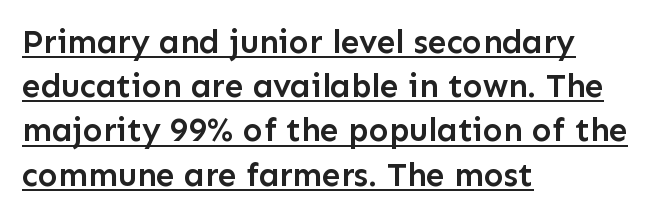
The image shows 33 px semibold sans-serif type, upright; set left-aligned, normal line spacing (1.34x), normal letter spacing, underlined; low stroke contrast and a medium x-height.
